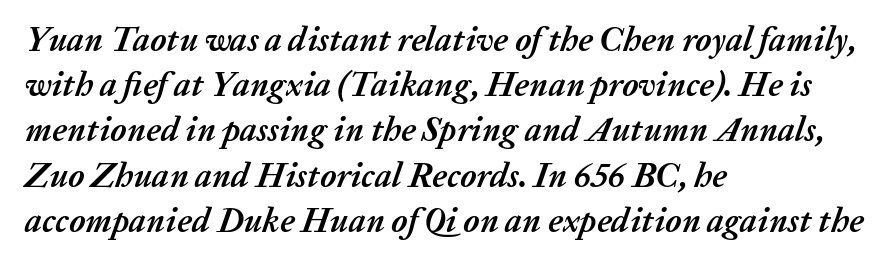
{"italic": "yes", "lean": "right", "slant_degrees": 20, "bold": "yes", "weight": "semibold", "width": "normal", "stroke_contrast": "medium", "x_height": "medium", "monospaced": "no", "underline": "no", "align": "left", "line_spacing": "normal", "line_spacing_ratio": 1.33, "letter_spacing": "normal", "letter_spacing_em": 0.0, "glyph_px": 34}
